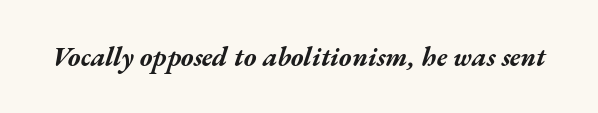
A full-strength bold gives these letters their thick strokes. Decoration check: the copy has no underline. A typesetter would mark this as italic. A typesetter would call this zero additional tracking.
